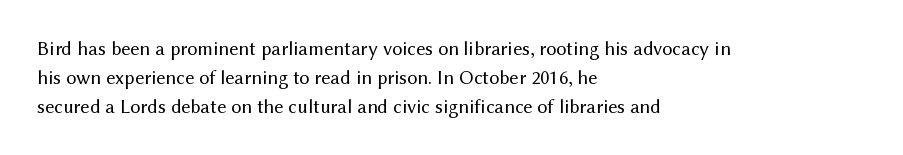
Vertical strokes here are truly vertical. The typesetting does not lean heavy: it is not bold. These lines keep a tight, regular rhythm from letter to letter. Anything drawn beneath the words? Only blank space. The designer left line spacing at the default. Caption: multi-line text, flush left, ragged right.
